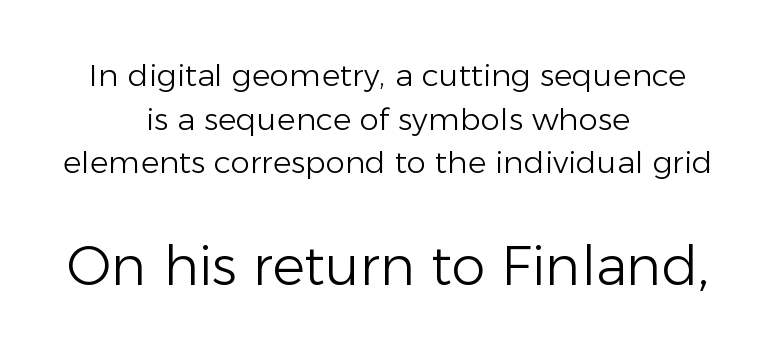
Compared with typical body copy, the letter spacing here is the same. Character size in the trailing block exceeds that of the leading block. Where is the straight margin? There isn't one; the lines are centered. Italic? Not at all — the glyphs are vertical. Do the characters align in a grid? No, the font is proportional.
